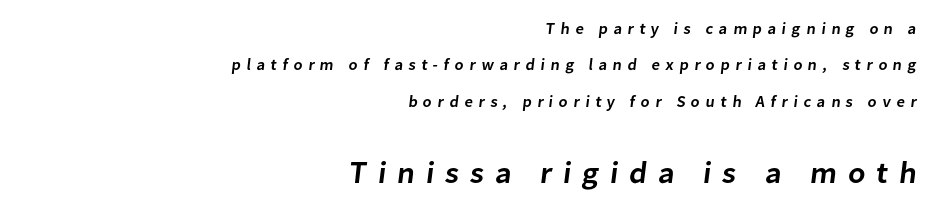
The image shows 31 px semibold sans-serif type; set right-aligned, loose line spacing (2.28x), unusually wide letter spacing (+0.35 em), not underlined; the second (bottom) block is 1.94x larger; low stroke contrast and a medium x-height.
